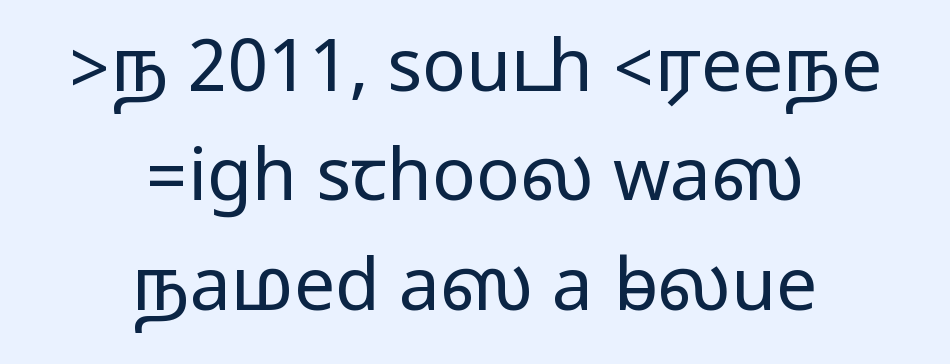
Quick note: underline off. The lettering stays uniformly vertical, giving the passage a roman look. If you measured baseline to baseline, you'd find a middling distance. The lines in this sample share a center point and differ in where they start and stop.
